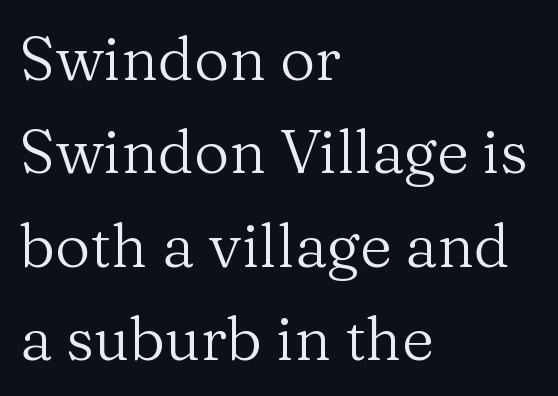
The image shows 61 px regular-weight serif type, upright; set left-aligned, normal line spacing (1.53x), normal letter spacing, not underlined; medium stroke contrast and a medium x-height.
